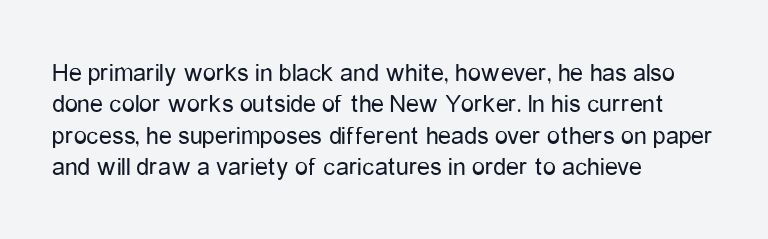
The image shows 26 px text type, upright; set left-aligned, line spacing 1.21x, normal letter spacing, not underlined.
